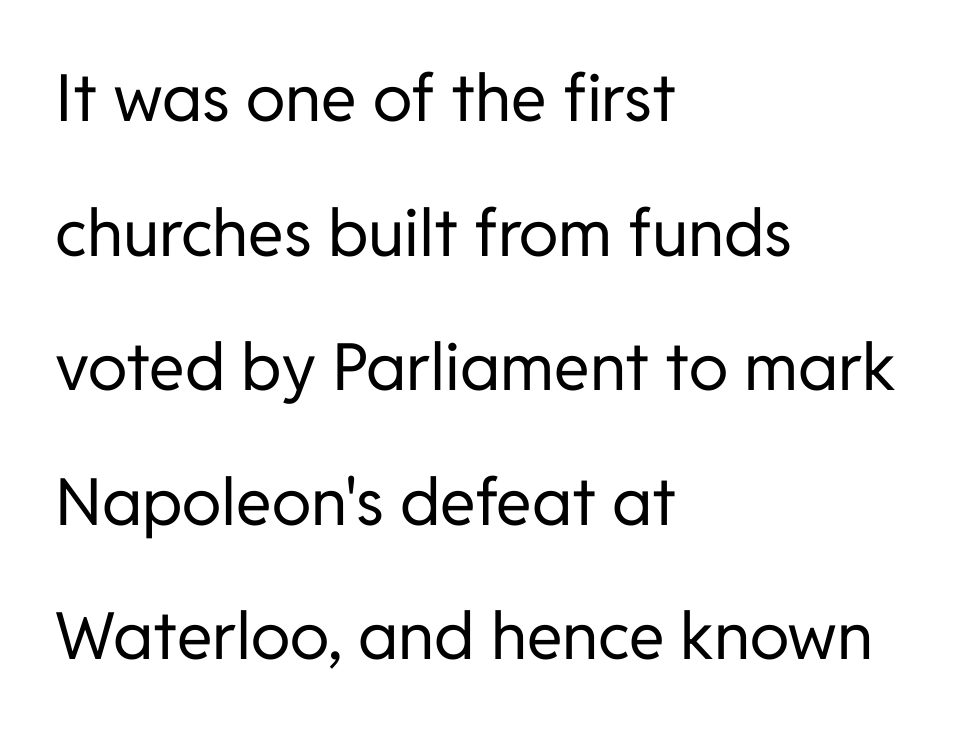
{"serif": "no", "italic": "no", "bold": "no", "weight": "regular", "width": "normal", "stroke_contrast": "low", "x_height": "medium", "monospaced": "no", "underline": "no", "align": "left", "line_spacing": "loose", "line_spacing_ratio": 2.07, "letter_spacing": "normal", "letter_spacing_em": 0.0, "glyph_px": 65}
